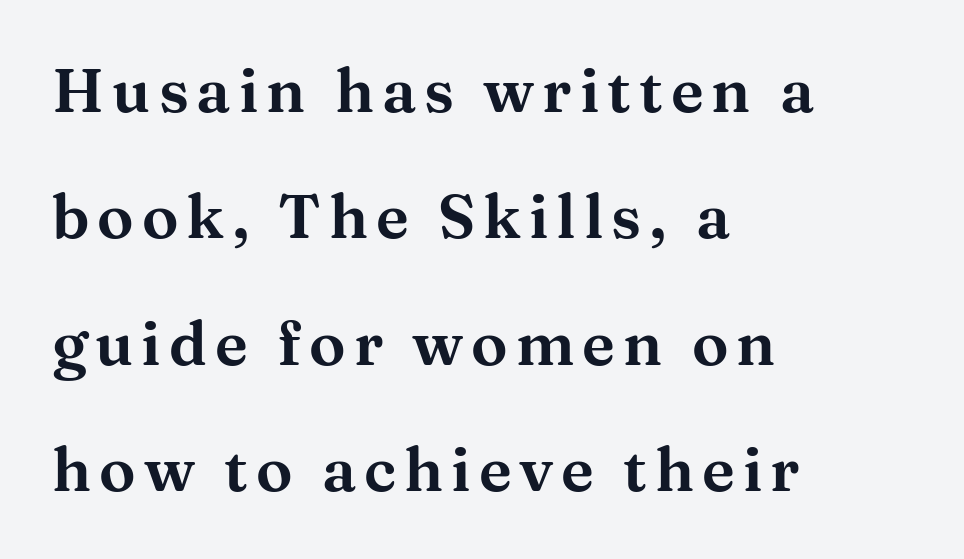
Think of a printed novel: that variable character pitch is what you see here. The letters stand upright; this is a roman face. If you drew a ruler down the left edge, every line would touch it. In terms of leading, this rendering errs on the spacious side. The string is rendered with underlining switched off. The characters display serif detailing at their extremities.
